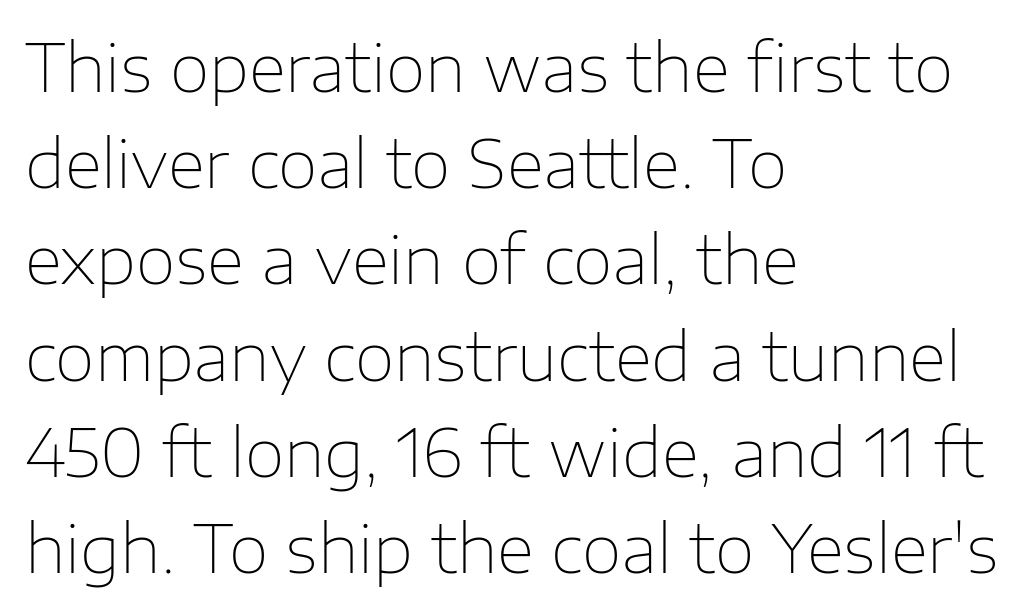
{"serif": "no", "italic": "no", "bold": "no", "weight": "thin", "width": "normal", "stroke_contrast": "low", "x_height": "medium", "monospaced": "no", "underline": "no", "align": "left", "line_spacing": "normal", "line_spacing_ratio": 1.48, "letter_spacing": "normal", "letter_spacing_em": 0.0, "glyph_px": 65}
